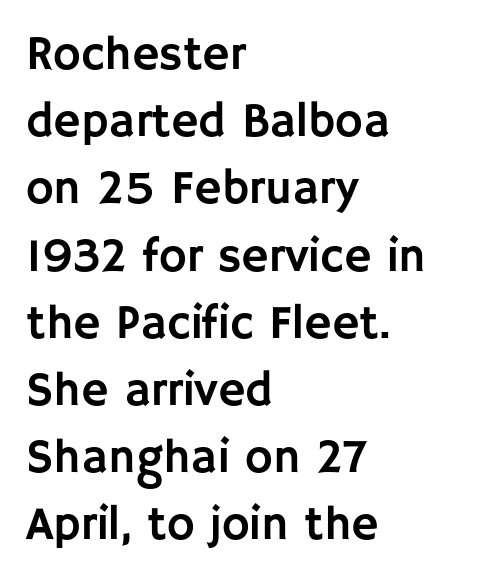
{"serif": "no", "italic": "no", "width": "normal", "stroke_contrast": "low", "x_height": "large", "monospaced": "no", "underline": "no", "align": "left", "line_spacing": "normal", "line_spacing_ratio": 1.43, "letter_spacing": "normal", "letter_spacing_em": 0.0, "glyph_px": 47}
